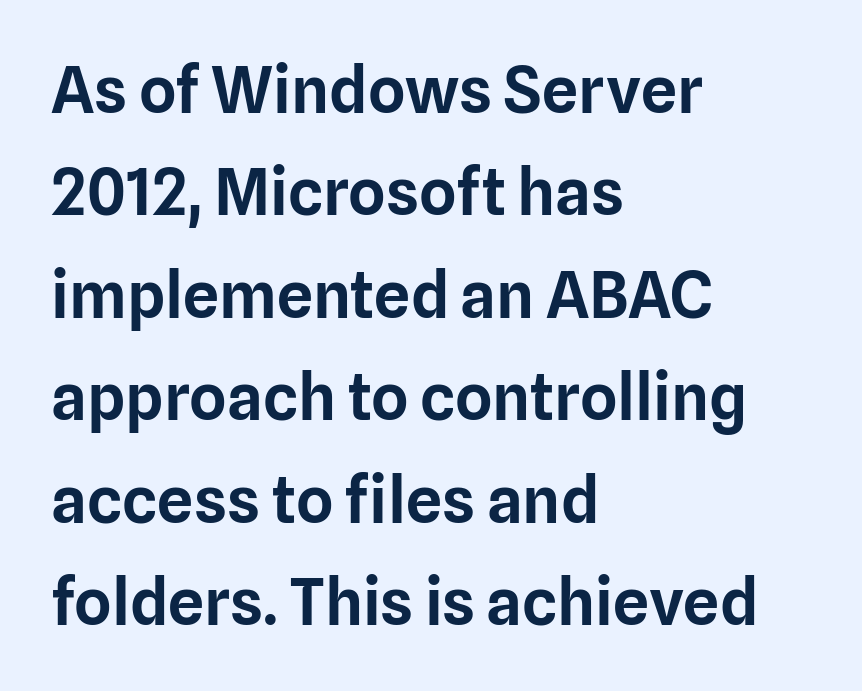
The image shows 64 px sans-serif type, upright; set left-aligned, normal line spacing (1.6x), normal letter spacing, not underlined; low stroke contrast and a medium x-height.
